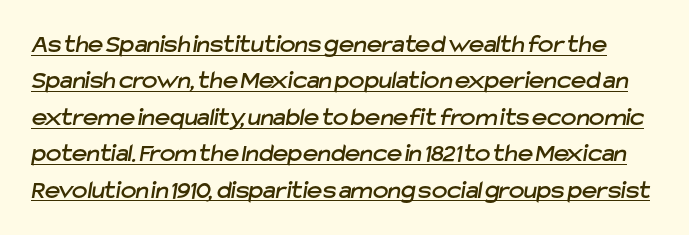
The image shows 26 px text type; set normal line spacing (1.4x), normal letter spacing, underlined.
